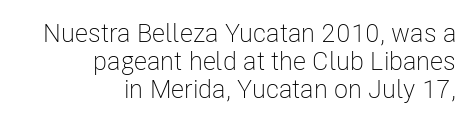
Q: Is the text bold? A: No.
Q: Is the text italic (slanted)? A: No, it is upright.
Q: Is the text underlined? A: No.
Q: How is the paragraph aligned? A: Right-aligned.
Q: Is the spacing between letters normal or unusually wide? A: Normal.
Q: Is the spacing between lines tight, normal or loose? A: Tight.
